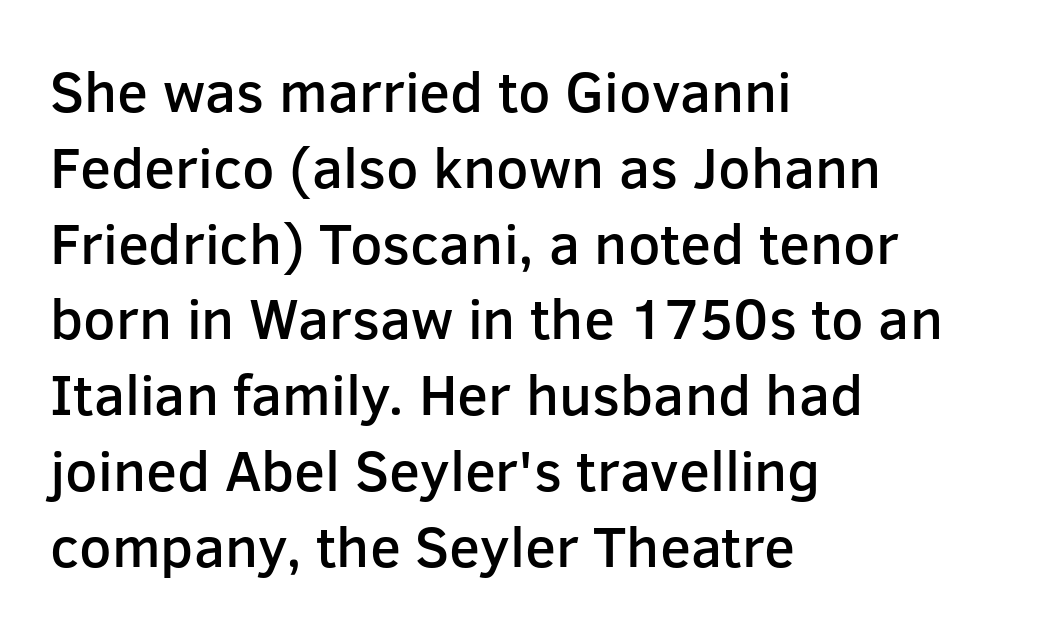
Regular leading. Letter spacing: default. The text block is weighted toward the left margin, trailing off unevenly rightward. Is this a fixed-width face? No — the glyphs have proportional, varying widths. Notice the strokes are somewhat thickened but not fully heavy: this is a semibold.
